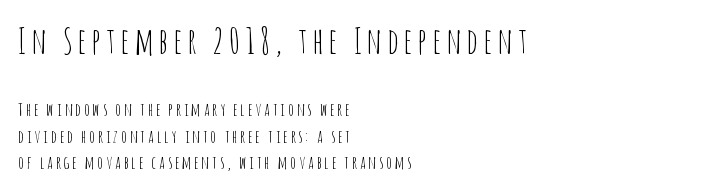
In terms of leading, this rendering sits right in the middle. The face used here is proportionally spaced, like ordinary book or web type. The weight tops out at a normal text grade. Line starts are locked; line ends wander. Note: no serifs on the glyphs.
